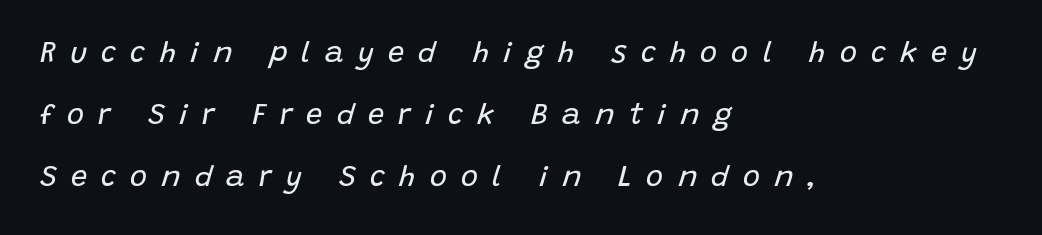
The image shows 29 px regular-weight type, italic (leaning right); set left-aligned, loose line spacing (2.14x), unusually wide letter spacing (+0.49 em), not underlined; low stroke contrast and a large x-height.
